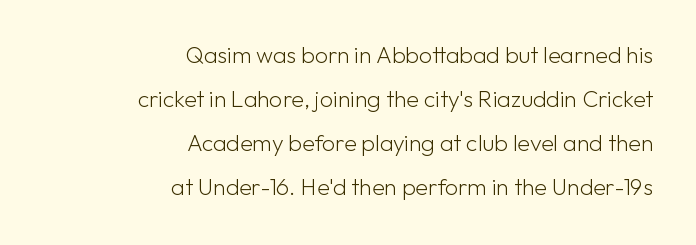
Q: Is the text bold? A: No.
Q: Is the text italic (slanted)? A: No, it is upright.
Q: Is the text underlined? A: No.
Q: How is the paragraph aligned? A: Right-aligned.
Q: Is the spacing between letters normal or unusually wide? A: Normal.
Q: Is the spacing between lines tight, normal or loose? A: Loose.
